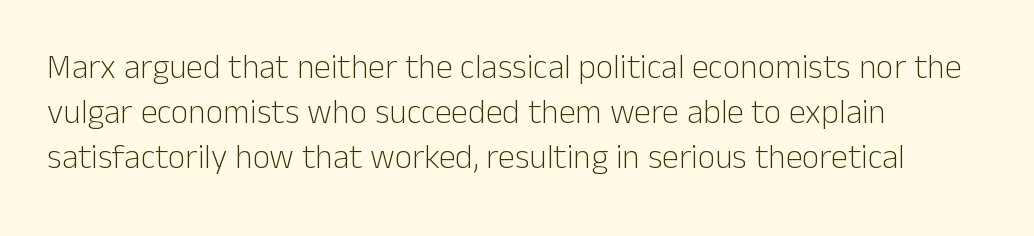
The space beneath each line is pristine and unruled. Note the varied advance widths — an 'i' is clearly narrower than an 'm'. Letter spacing: default. Evenly set lines give the paragraph a standard silhouette. A classic flush-left, rag-right setting is used for this passage. The passage shown is not bold in any degree.
